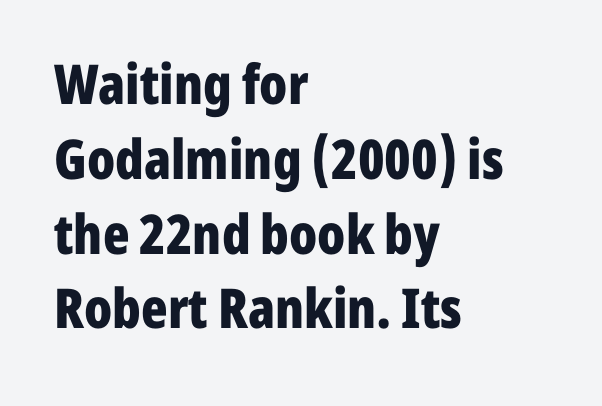
The image shows 55 px bold, condensed sans-serif type, upright; set left-aligned, normal line spacing (1.36x), normal letter spacing, not underlined; low stroke contrast and a medium x-height.
